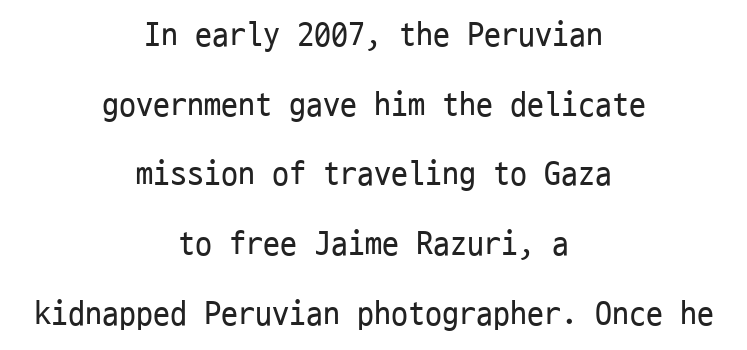
{"serif": "no", "italic": "no", "bold": "no", "weight": "regular", "width": "condensed", "stroke_contrast": "low", "x_height": "medium", "monospaced": "yes", "underline": "no", "align": "center", "line_spacing": "loose", "line_spacing_ratio": 2.05, "letter_spacing": "normal", "letter_spacing_em": 0.0, "glyph_px": 34}
